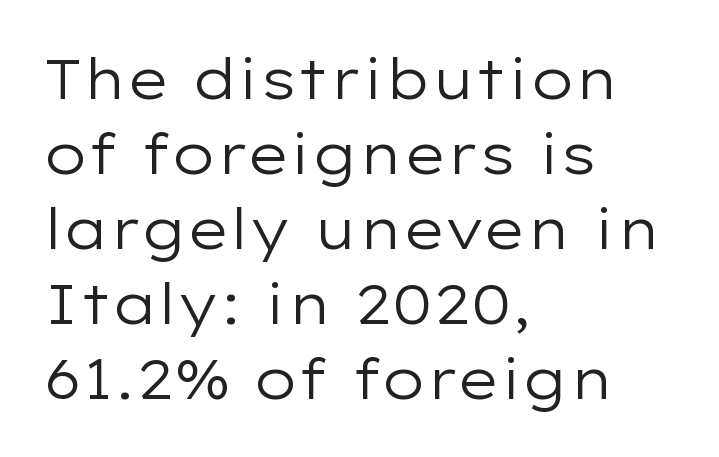
Q: Is the text bold? A: No.
Q: Is the text italic (slanted)? A: No, it is upright.
Q: Is the typeface a serif or a sans-serif typeface? A: Sans-serif.
Q: Is the text underlined? A: No.
Q: How is the paragraph aligned? A: Left-aligned.
Q: Is the spacing between letters normal or unusually wide? A: Normal.
Q: Is the spacing between lines tight, normal or loose? A: Normal.
Q: Width (condensed, normal, or wide)? A: Wide.
Q: Stroke contrast? A: Low.
Q: x-height? A: Medium.
Q: Monospaced? A: No.
